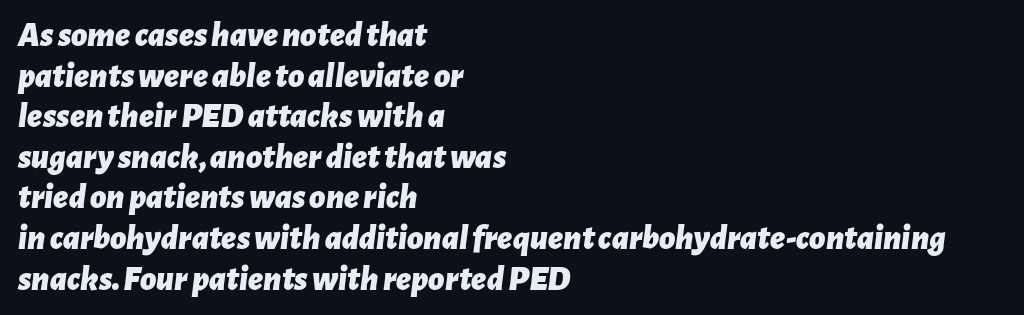
{"italic": "yes", "lean": "right", "slant_degrees": 7, "bold": "yes", "weight": "bold", "width": "normal", "stroke_contrast": "low", "x_height": "medium", "monospaced": "no", "underline": "no", "align": "left", "line_spacing_ratio": 1.16, "letter_spacing": "normal", "letter_spacing_em": 0.0, "glyph_px": 35}
